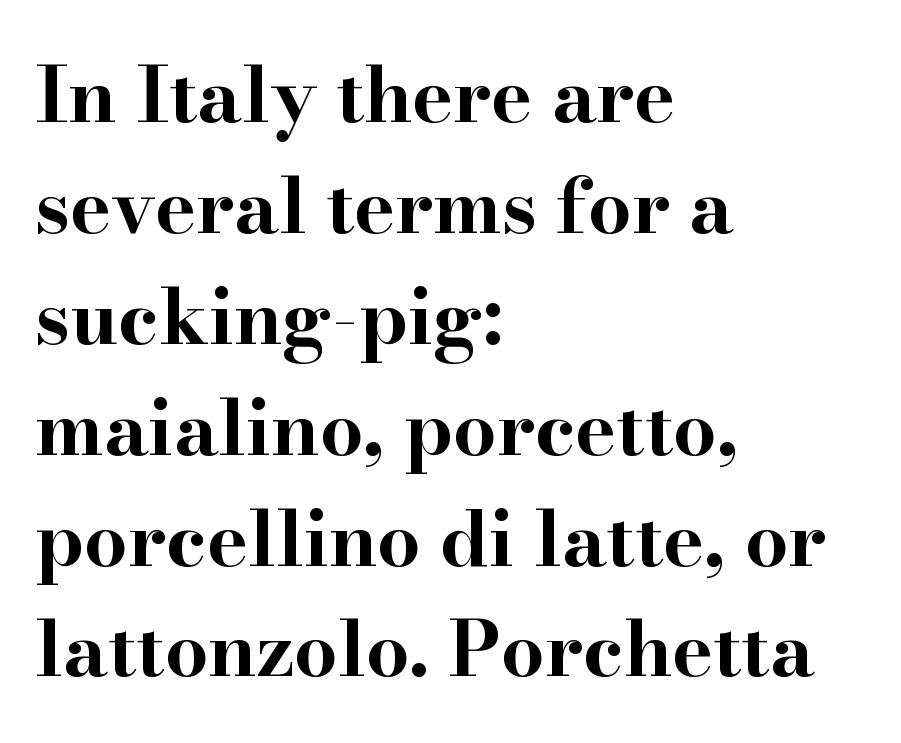
The image shows 77 px bold, wide serif type, upright; set left-aligned, normal line spacing (1.44x), normal letter spacing, not underlined; high stroke contrast and a small x-height.
